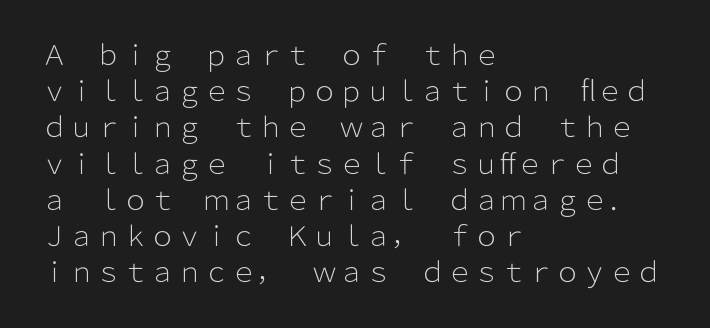
The strokes carry an ordinary text weight at most. Teacher's note: observe the even left margin — that is flush-left alignment. The lines sit at an ordinary, default distance from one another. Does extra space separate the letters? No, they use regular spacing. Posture: vertical. The specimen omits any rule beneath the text block's lines.
